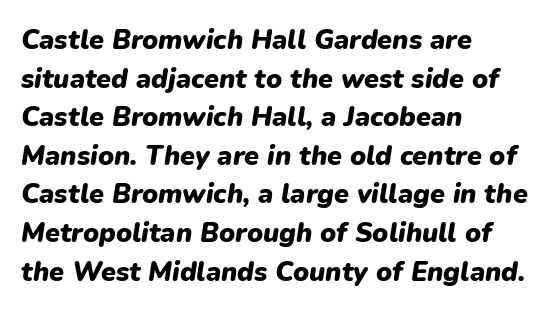
Q: Is the text bold? A: Yes.
Q: Is the text italic (slanted)? A: Yes, it leans right by about 9 degrees.
Q: Is the text underlined? A: No.
Q: How is the paragraph aligned? A: Left-aligned.
Q: Is the spacing between letters normal or unusually wide? A: Normal.
Q: Is the spacing between lines tight, normal or loose? A: Normal.
